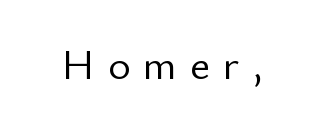
{"serif": "no", "italic": "no", "bold": "no", "weight": "light", "width": "normal", "stroke_contrast": "low", "x_height": "small", "monospaced": "no", "underline": "no", "letter_spacing": "wide", "letter_spacing_em": 0.3, "glyph_px": 43}
